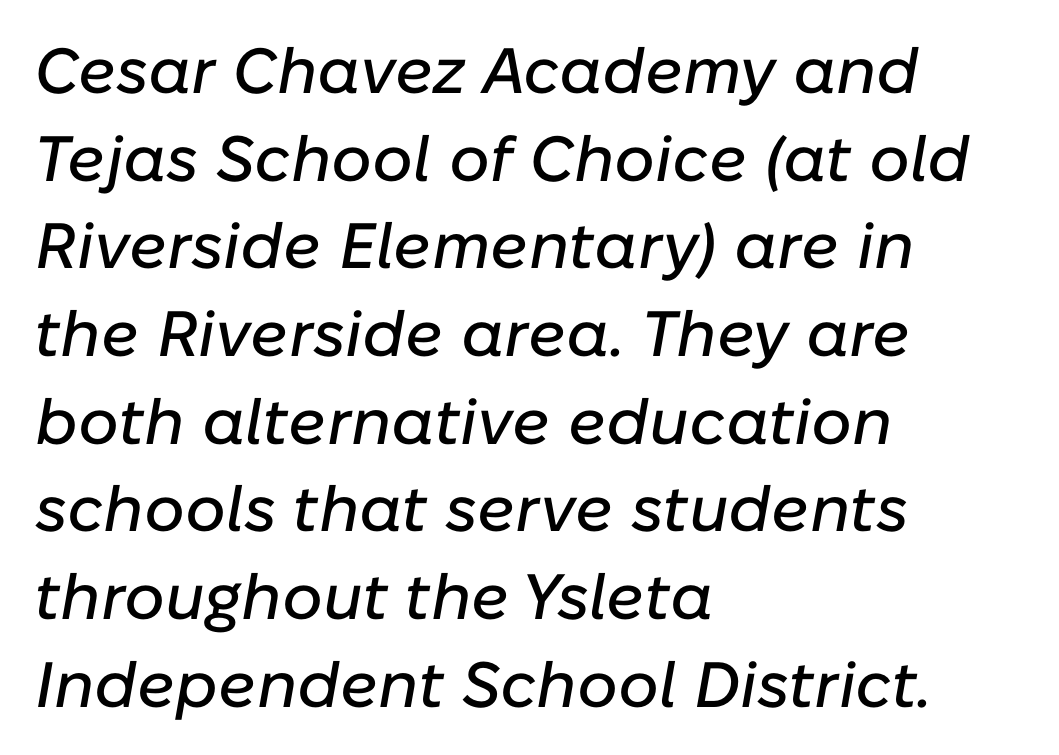
The image shows 64 px text type, italic (leaning right); set left-aligned, normal line spacing (1.37x), normal letter spacing, not underlined; low stroke contrast and a medium x-height.
